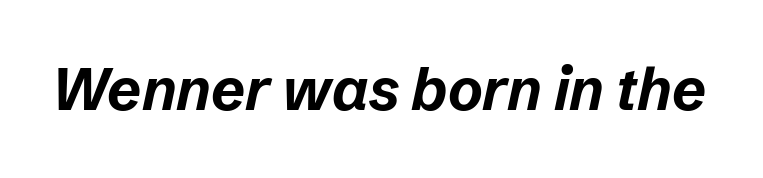
The rendering applies a slant to the glyphs. Looks like regular typesetting: each glyph gets only the width it needs. Heft: maximum for text — a bold. The horizontal fit of the characters is conventional and even.
